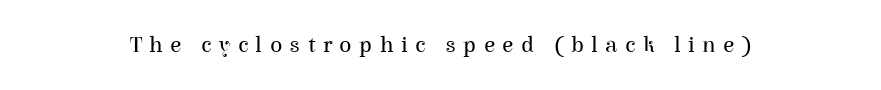
Q: Is the text bold? A: No.
Q: Is the text italic (slanted)? A: No, it is upright.
Q: Is the text underlined? A: No.
Q: Is the spacing between letters normal or unusually wide? A: Unusually wide.
